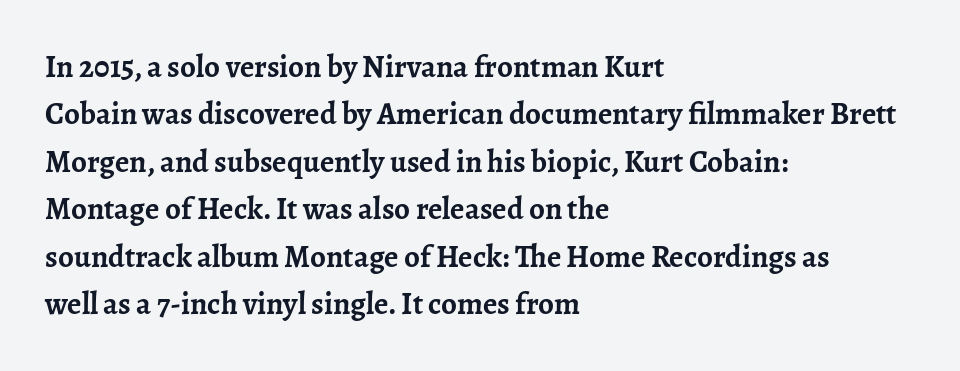
Plain, unruled lines of type. A typesetter would label this face a serif. Is this a fixed-width face? No — the glyphs have proportional, varying widths. The text block is weighted toward the left margin, trailing off unevenly rightward. Words appear dense and cohesive because spacing is normal.
